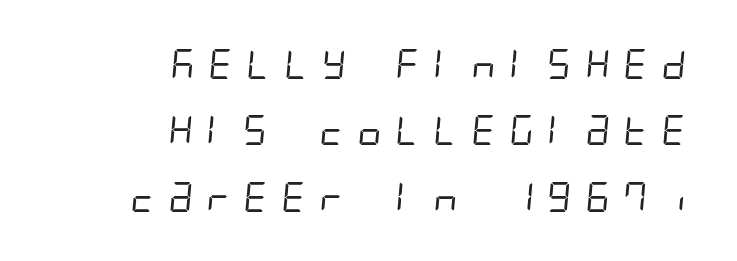
Students, note that the glyphs here are deliberately spaced far apart. No chunkiness to these letters — they're not bold. The text was rendered using a sans face with plain stroke endings. The foot of each line stays bare and open. Airy leading.
